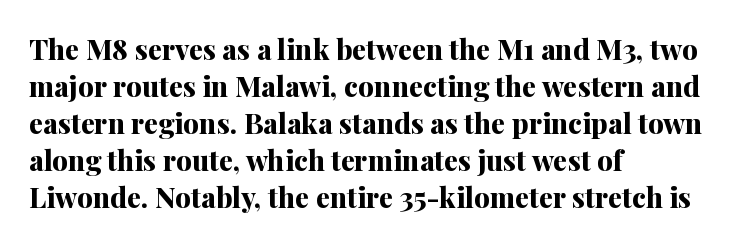
The image shows 28 px bold serif type, upright; set left-aligned, normal line spacing (1.32x), normal letter spacing, not underlined; medium stroke contrast and a medium x-height.
